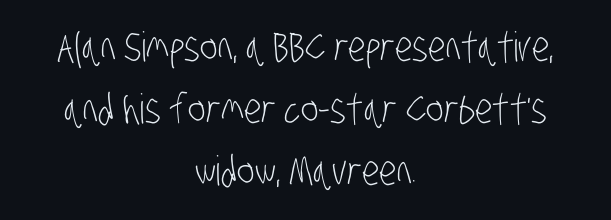
{"serif": "no", "bold": "no", "weight": "light", "width": "condensed", "stroke_contrast": "low", "x_height": "large", "monospaced": "no", "underline": "no", "align": "center", "line_spacing": "normal", "line_spacing_ratio": 1.51, "letter_spacing": "normal", "letter_spacing_em": 0.0, "glyph_px": 41}
